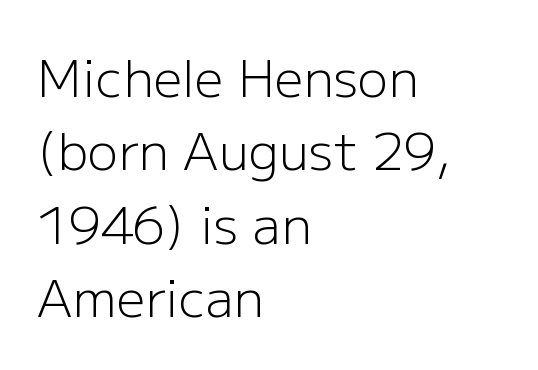
The characters display no serif detailing; their extremities are plain. A light-to-regular cut is what we see here. Proportional: the letters do not fall into vertical columns. A student would call this left alignment; a typographer would say flush left, rag right. Ascenders rise straight up at ninety degrees.
